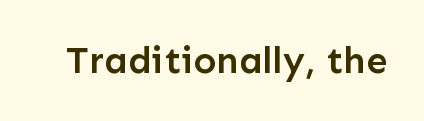
The image shows 38 px semibold sans-serif type, upright; set normal letter spacing, not underlined; low stroke contrast and a medium x-height.
